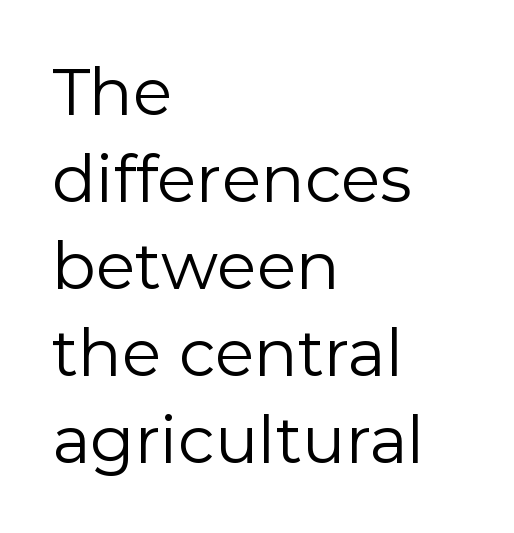
Q: Is the text bold? A: No.
Q: Is the text italic (slanted)? A: No, it is upright.
Q: Is the typeface a serif or a sans-serif typeface? A: Sans-serif.
Q: Is the text underlined? A: No.
Q: How is the paragraph aligned? A: Left-aligned.
Q: Is the spacing between letters normal or unusually wide? A: Normal.
Q: Is the spacing between lines tight, normal or loose? A: Normal.
Q: Width (condensed, normal, or wide)? A: Normal.
Q: Stroke contrast? A: Low.
Q: x-height? A: Medium.
Q: Monospaced? A: No.
